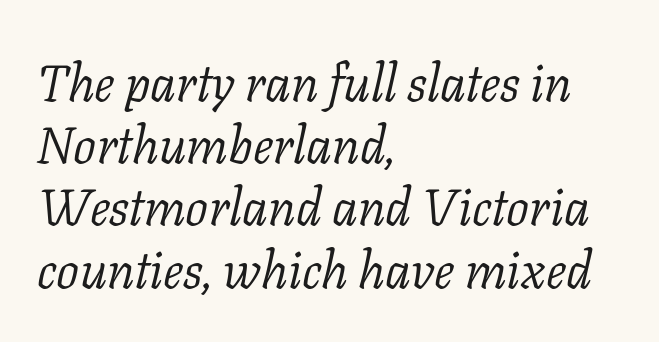
{"serif": "yes", "italic": "yes", "lean": "right", "slant_degrees": 11, "bold": "no", "weight": "light", "width": "normal", "stroke_contrast": "low", "x_height": "medium", "monospaced": "no", "underline": "no", "align": "left", "line_spacing_ratio": 1.22, "letter_spacing": "normal", "letter_spacing_em": 0.0, "glyph_px": 51}
